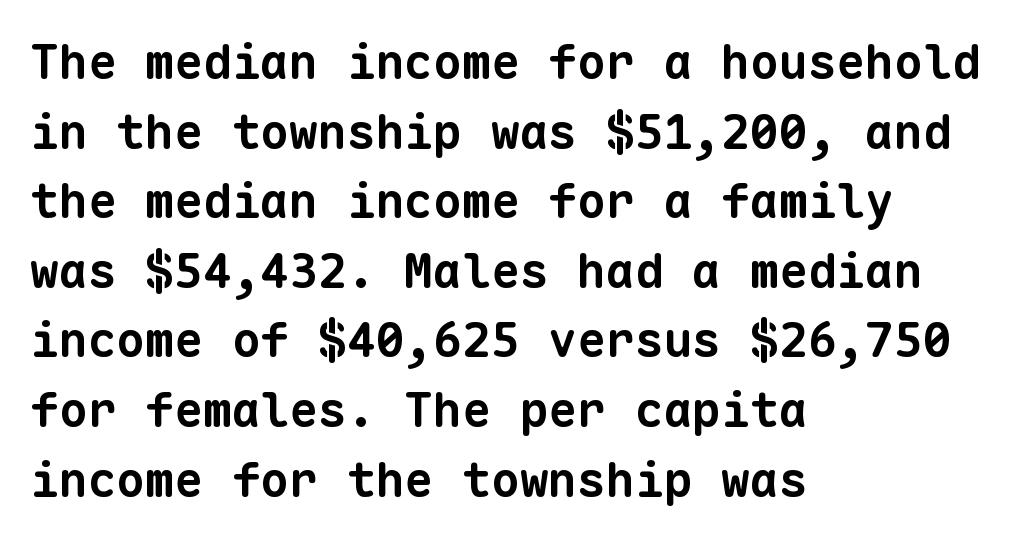
The paragraph shown leans on its left margin. In terms of weight, the rendering is a true, heavy bold. Nobody drew a line under any word here. Observe the absence of serifs on each vertical stroke in this sample.
